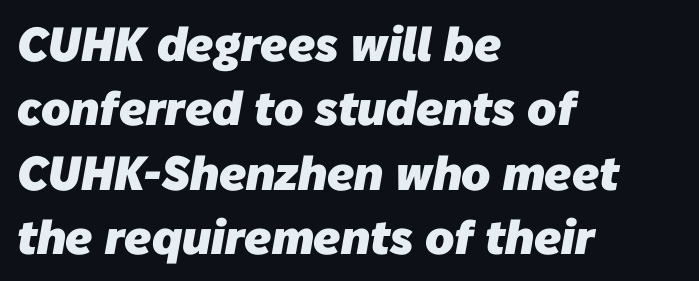
Compared with an ordinary text face, these strokes are far heavier — a full bold. There is no visible air inserted between adjacent glyphs. Unmarked baselines from the first word to the last. Note the varied advance widths — an 'i' is clearly narrower than an 'm'. Caption: multi-line text, flush left, ragged right. Type style note: lacks serifs.
